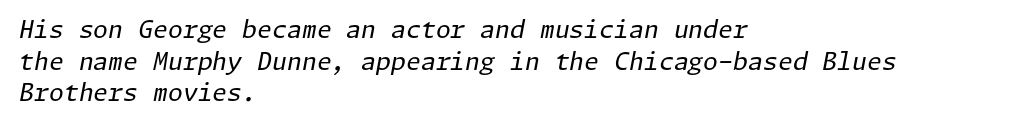
The text block is weighted toward the left margin, trailing off unevenly rightward. The zone under the glyphs is completely vacant. The letters sit at their default tracking, neither squeezed nor spread. Notice how descenders clear the ascenders below comfortably — that's standard leading. The characters are drawn with everyday or finer stroke widths.
